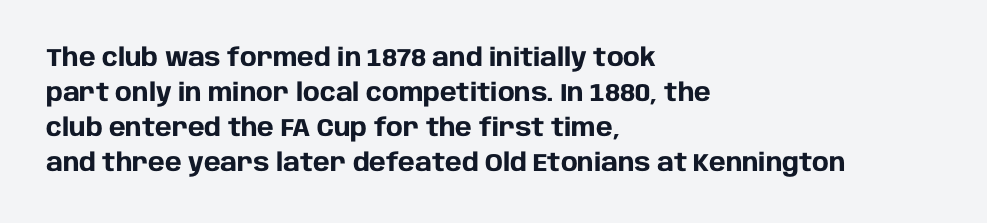
The image shows 25 px bold type, upright; set left-aligned, normal line spacing (1.4x), normal letter spacing, not underlined.
